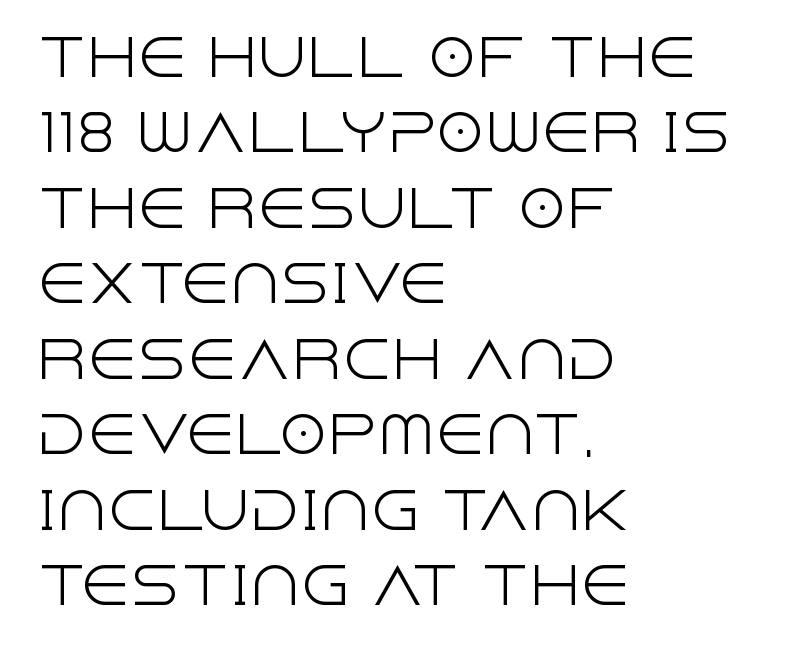
Visually the block forms a straight wall on the left and a jagged coastline on the right. A sans-serif font was chosen for this passage. The vertical gap from one line to the next is medium. The rendering uses natural spacing where letterforms have individual widths. The space directly below the letters is spotless. The rendering keeps characters at their native spacing.
